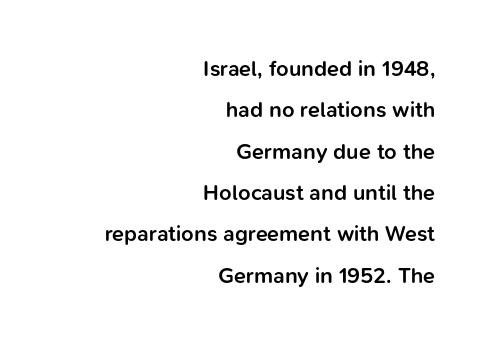
The image shows 22 px text type, upright; set right-aligned, line spacing 1.88x, normal letter spacing, not underlined.
